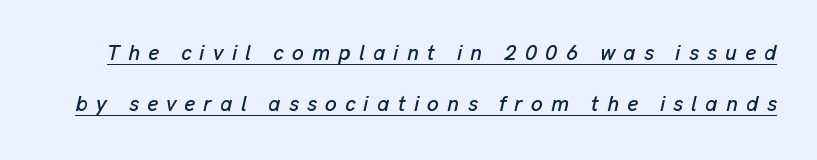
{"italic": "yes", "lean": "right", "slant_degrees": 13, "underline": "yes", "line_spacing": "loose", "line_spacing_ratio": 2.43, "letter_spacing": "wide", "letter_spacing_em": 0.4, "glyph_px": 21}
